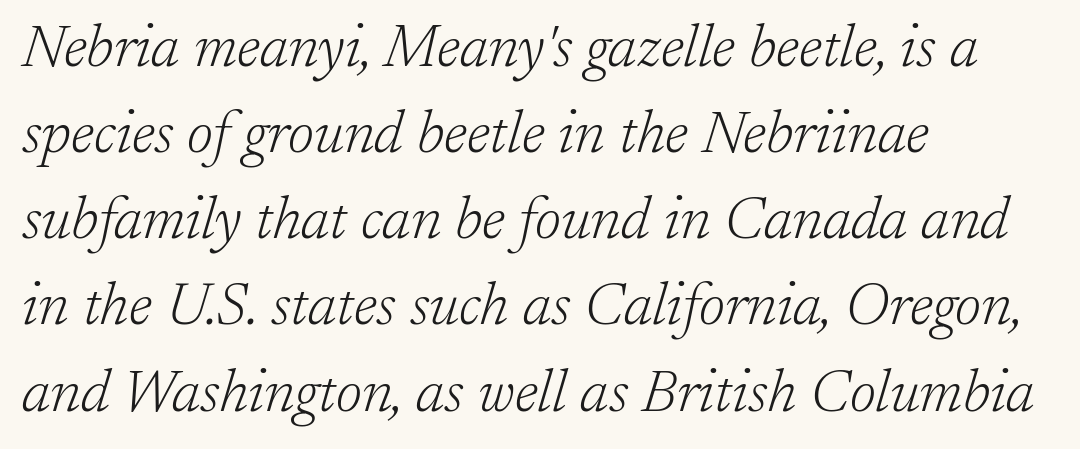
{"serif": "yes", "italic": "yes", "lean": "right", "slant_degrees": 17, "bold": "no", "weight": "light", "width": "normal", "stroke_contrast": "low", "x_height": "medium", "monospaced": "no", "underline": "no", "align": "left", "line_spacing": "normal", "line_spacing_ratio": 1.46, "letter_spacing": "normal", "letter_spacing_em": 0.0, "glyph_px": 59}
